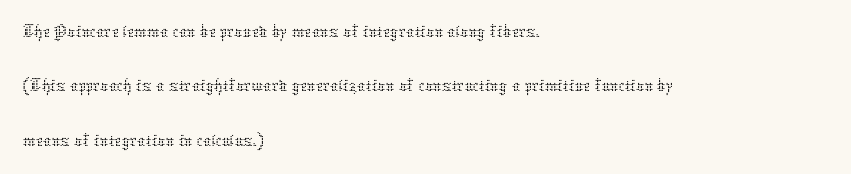
The image shows 40 px thin type, upright; set left-aligned, normal line spacing (1.36x), normal letter spacing, not underlined; low stroke contrast and a medium x-height.
